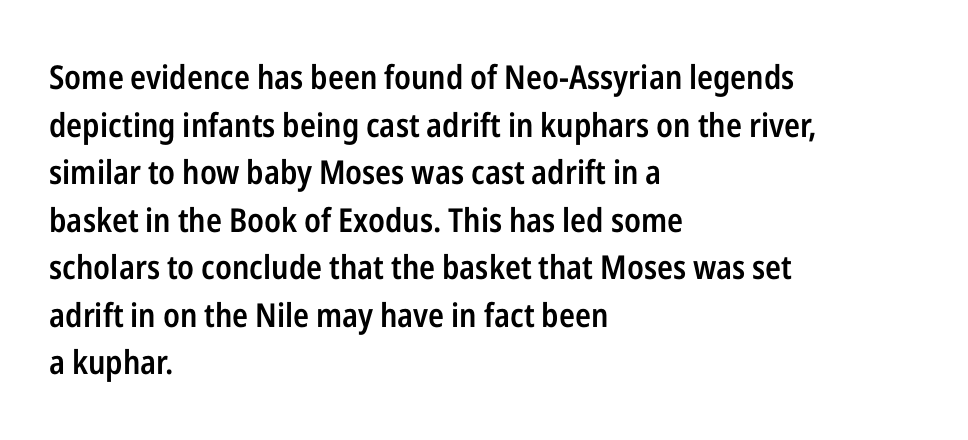
Q: Is the text bold? A: Semi-bold.
Q: Is the text italic (slanted)? A: No, it is upright.
Q: Is the typeface a serif or a sans-serif typeface? A: Sans-serif.
Q: Is the text underlined? A: No.
Q: How is the paragraph aligned? A: Left-aligned.
Q: Is the spacing between letters normal or unusually wide? A: Normal.
Q: Is the spacing between lines tight, normal or loose? A: Normal.
Q: Width (condensed, normal, or wide)? A: Condensed.
Q: Stroke contrast? A: Low.
Q: x-height? A: Medium.
Q: Monospaced? A: No.
